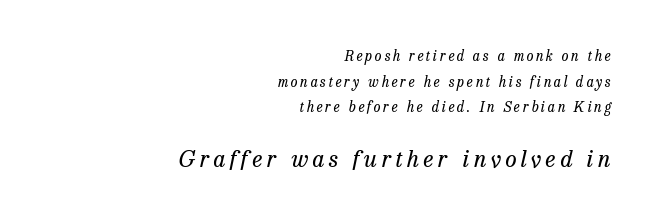
Q: Is the text bold? A: No.
Q: Is the text italic (slanted)? A: Yes, it leans right by about 13 degrees.
Q: Is the text underlined? A: No.
Q: How is the paragraph aligned? A: Right-aligned.
Q: Which block of text is set in a larger size, the first (top) or the second (bottom)? A: The second (bottom) one.
